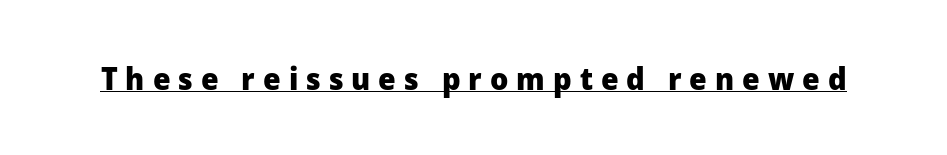
The sample has been set heavy, in full bold. This sample uses an upright cut, with every glyph sitting square on the baseline. Check where the strokes stop: nothing finishes them off — pure sans. This sample has the flowing, uneven cadence of proportional lettering. Inter-character spacing is expanded well beyond the font's built-in metrics. Students, observe the line beneath the letters — that is underlining.
